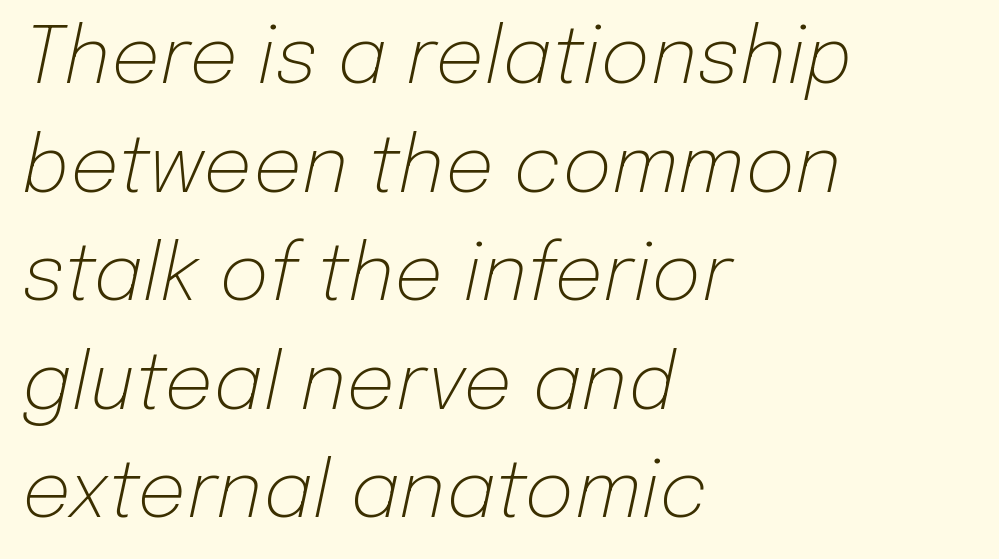
Check under the words: just untouched page. The designer left line spacing at the default. The ragged edge is on the right, which tells us the setting is flush left. The typography opts for an oblique posture over an upright one. The face used here is proportionally spaced, like ordinary book or web type. The passage shown has conventional tracking throughout.
